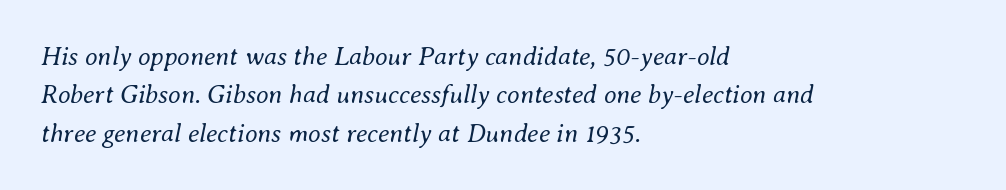
Characters follow at the spacing the type designer built in. A clean baseline with only descenders dipping below it. How would I describe the line gaps? Plain and ordinary. You can tell it's italic because the verticals aren't actually vertical. Which margin do the lines hug? The left one — the right edge is uneven.
